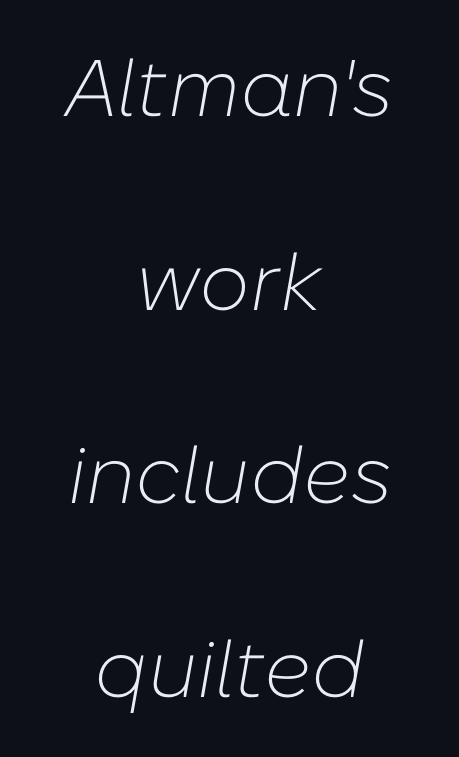
{"italic": "yes", "lean": "right", "slant_degrees": 10, "bold": "no", "weight": "light", "width": "normal", "stroke_contrast": "low", "x_height": "medium", "monospaced": "no", "underline": "no", "align": "center", "line_spacing": "loose", "line_spacing_ratio": 2.42, "letter_spacing": "normal", "letter_spacing_em": 0.0, "glyph_px": 80}
